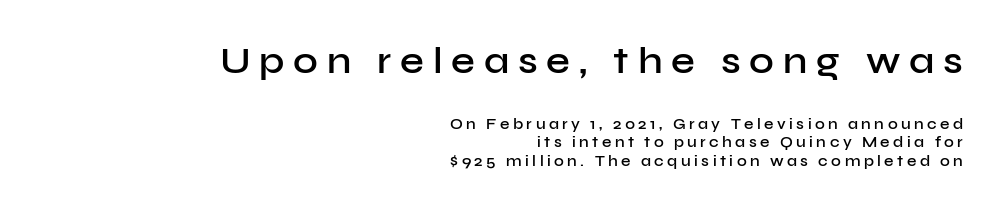
There is plenty of visible air inserted between adjacent glyphs. Think of a printed novel: that variable character pitch is what you see here. Words float on clear page, feet unadorned. The setting favours the right margin, as signatures and pull-quotes sometimes do. Typesetter's note: demi weight, one step under bold. You can tell from the bare stems that sans-serif type was used.
